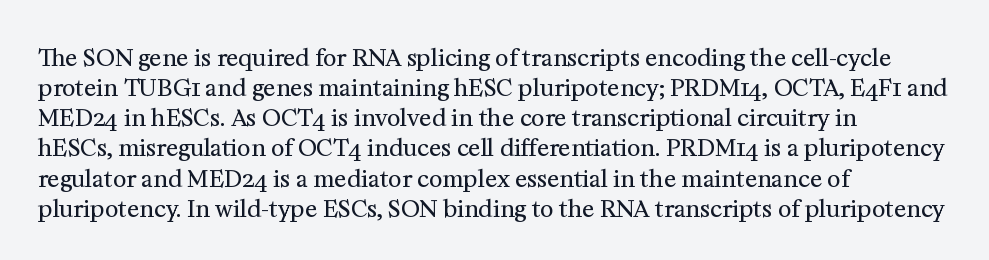
{"italic": "no", "bold": "no", "underline": "no", "align": "left", "line_spacing": "normal", "line_spacing_ratio": 1.31, "letter_spacing": "normal", "letter_spacing_em": 0.0, "glyph_px": 23}
